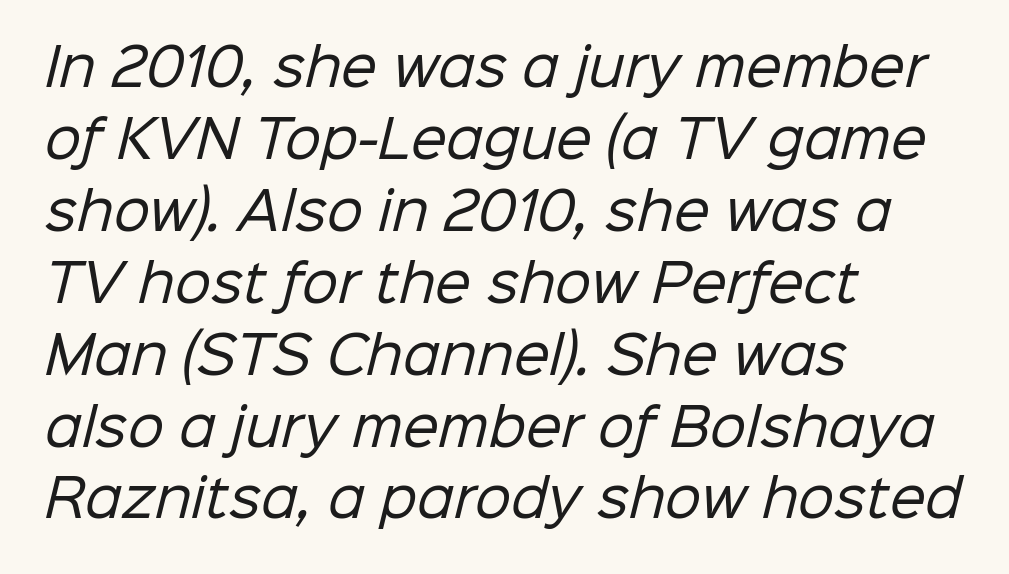
Q: Is the text bold? A: No.
Q: Is the typeface a serif or a sans-serif typeface? A: Sans-serif.
Q: Is the text underlined? A: No.
Q: How is the paragraph aligned? A: Left-aligned.
Q: Is the spacing between letters normal or unusually wide? A: Normal.
Q: Is the spacing between lines tight, normal or loose? A: Normal.
Q: Width (condensed, normal, or wide)? A: Normal.
Q: Stroke contrast? A: Low.
Q: x-height? A: Medium.
Q: Monospaced? A: No.
